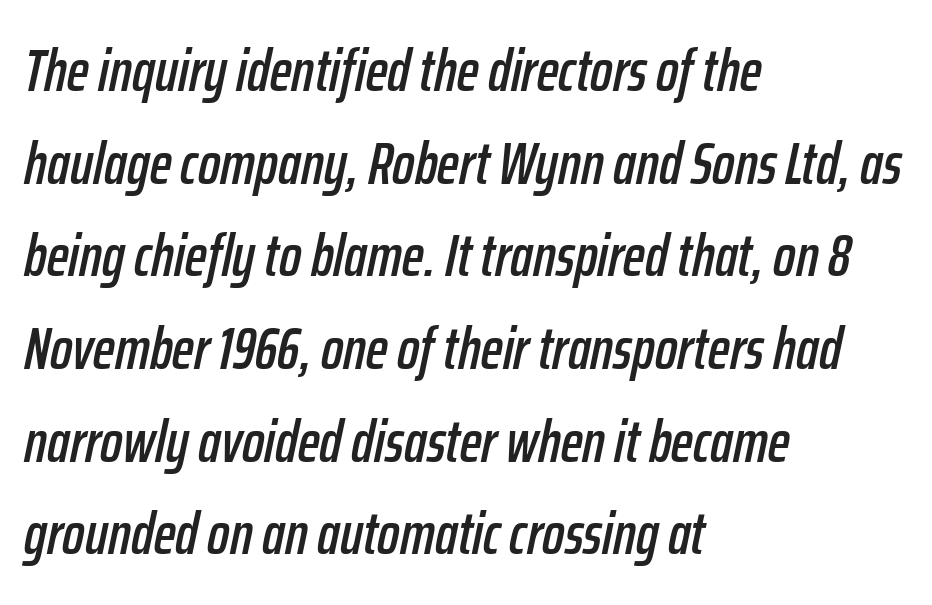
The image shows 59 px condensed type, italic (leaning right); set left-aligned, normal line spacing (1.57x), normal letter spacing, not underlined; low stroke contrast and a medium x-height.
